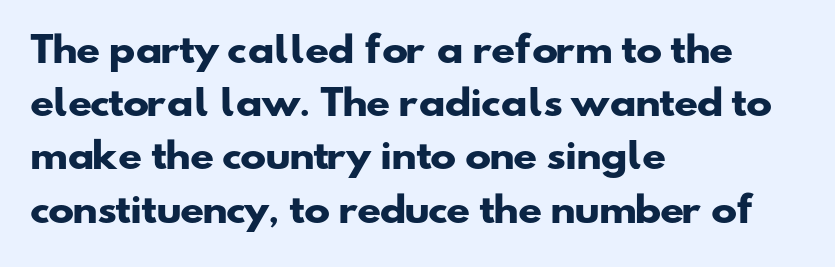
Q: Is the text bold? A: Yes.
Q: Is the typeface a serif or a sans-serif typeface? A: Sans-serif.
Q: Is the text underlined? A: No.
Q: How is the paragraph aligned? A: Left-aligned.
Q: Is the spacing between letters normal or unusually wide? A: Normal.
Q: Is the spacing between lines tight, normal or loose? A: Normal.
Q: Width (condensed, normal, or wide)? A: Wide.
Q: Stroke contrast? A: Low.
Q: x-height? A: Small.
Q: Monospaced? A: No.
